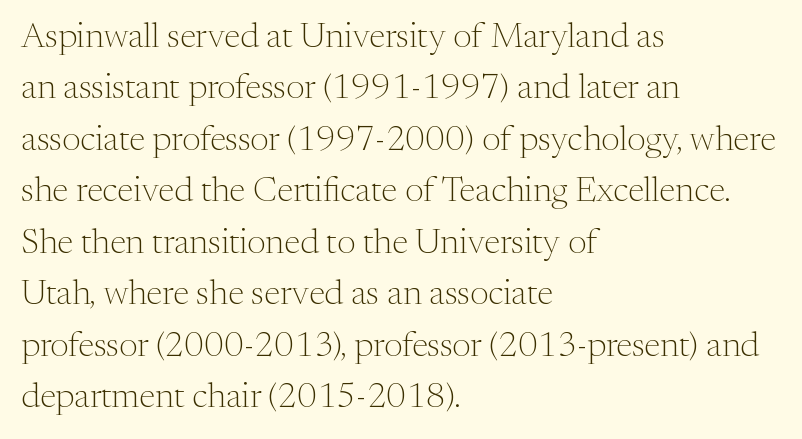
{"serif": "yes", "italic": "no", "bold": "no", "weight": "light", "width": "normal", "stroke_contrast": "medium", "x_height": "medium", "monospaced": "no", "underline": "no", "align": "left", "line_spacing": "normal", "line_spacing_ratio": 1.47, "letter_spacing": "normal", "letter_spacing_em": 0.0, "glyph_px": 35}
